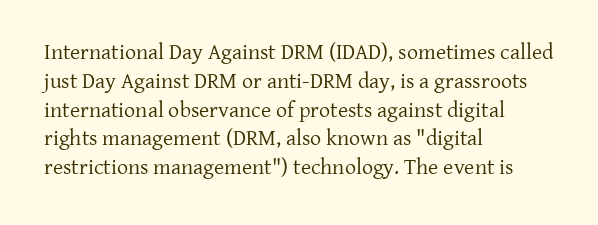
Q: Is the text bold? A: No.
Q: Is the text italic (slanted)? A: No, it is upright.
Q: Is the text underlined? A: No.
Q: How is the paragraph aligned? A: Left-aligned.
Q: Is the spacing between letters normal or unusually wide? A: Normal.
Q: Is the spacing between lines tight, normal or loose? A: Normal.
